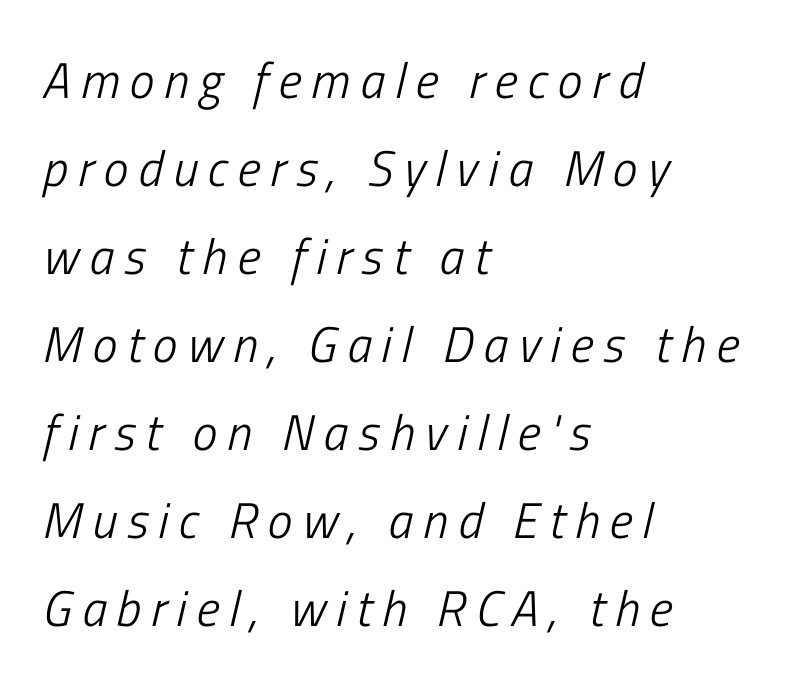
Looks like regular typesetting: each glyph gets only the width it needs. Unbolded letterforms with no extra heft. The lines are quadded left. Has an underline been added? It has not.
